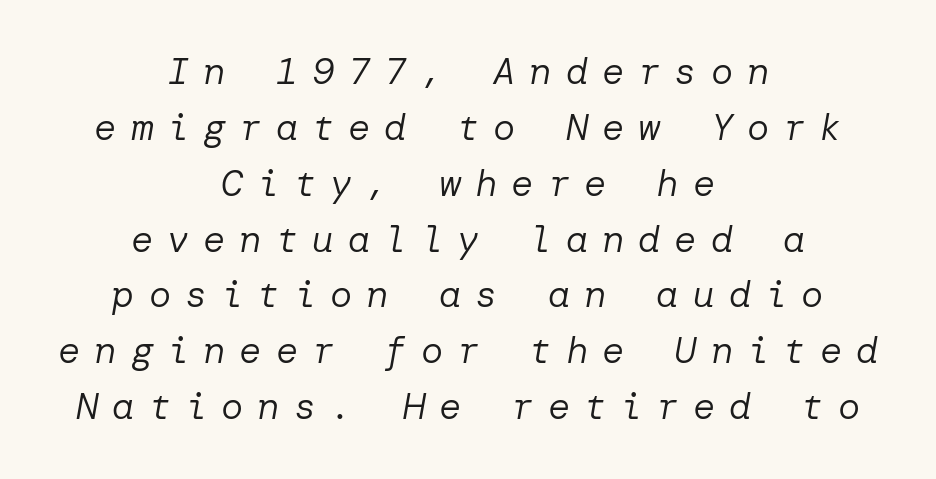
How are the letters spaced? Widely, with obvious added tracking. The rag falls on both sides of this text block equally. Descender tails drop into unmarked territory. This sample uses an oblique cut, with every glyph tilted off the vertical. How would I describe the line gaps? Plain and ordinary. Weight: regular or lighter.
